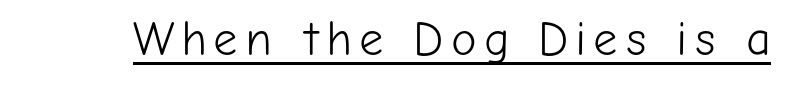
{"serif": "no", "italic": "no", "bold": "no", "weight": "light", "width": "normal", "stroke_contrast": "low", "x_height": "medium", "monospaced": "no", "underline": "yes", "glyph_px": 48}
